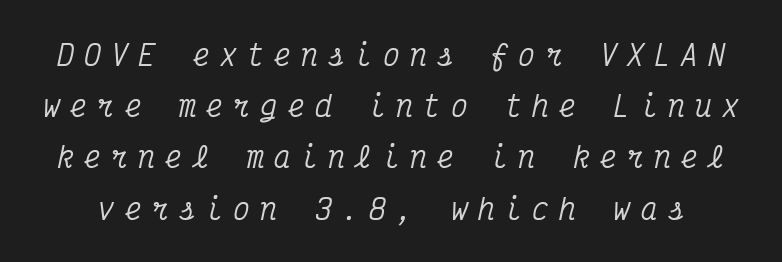
The image shows 28 px condensed serif type, italic (leaning right), monospaced; set line spacing 1.83x, unusually wide letter spacing (+0.37 em), not underlined; medium stroke contrast and a medium x-height.
